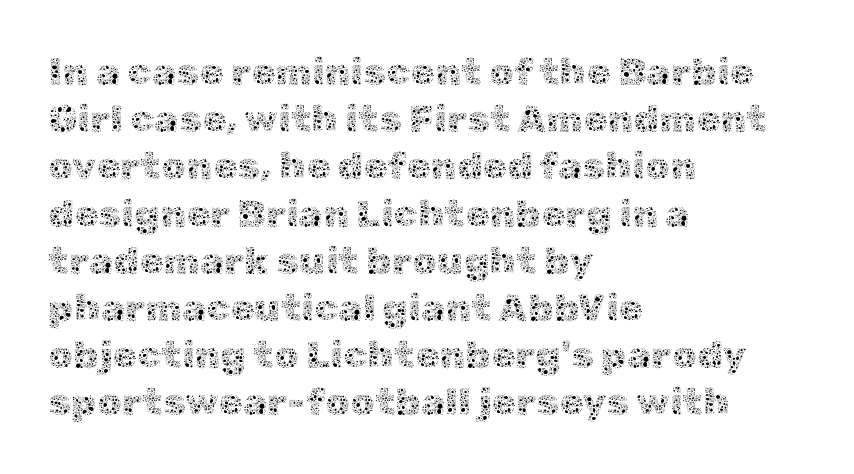
Q: Is the text bold? A: No.
Q: Is the text italic (slanted)? A: No, it is upright.
Q: Is the text underlined? A: No.
Q: How is the paragraph aligned? A: Left-aligned.
Q: Is the spacing between letters normal or unusually wide? A: Normal.
Q: Width (condensed, normal, or wide)? A: Normal.
Q: x-height? A: Medium.
Q: Monospaced? A: No.
